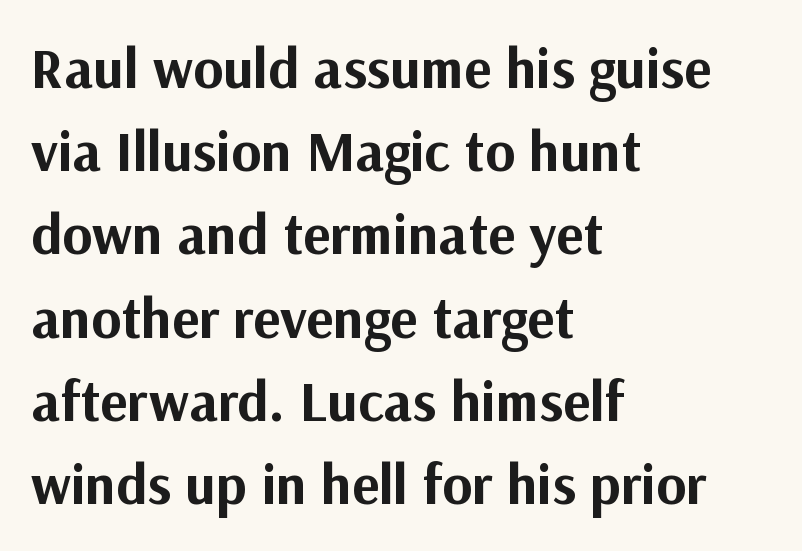
The image shows 57 px bold sans-serif type, upright; set left-aligned, normal line spacing (1.46x), normal letter spacing, not underlined; medium stroke contrast and a medium x-height.
